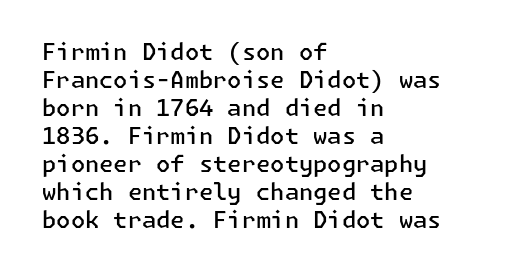
Q: Is the text bold? A: Semi-bold.
Q: Is the text italic (slanted)? A: No, it is upright.
Q: Is the text underlined? A: No.
Q: How is the paragraph aligned? A: Left-aligned.
Q: Is the spacing between letters normal or unusually wide? A: Normal.
